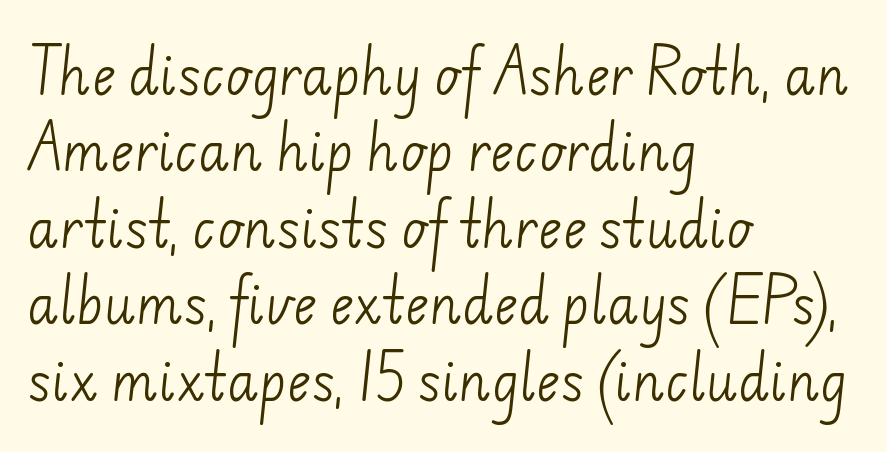
The image shows 51 px light sans-serif type; set left-aligned, normal line spacing (1.5x), normal letter spacing, not underlined; low stroke contrast and a small x-height.
